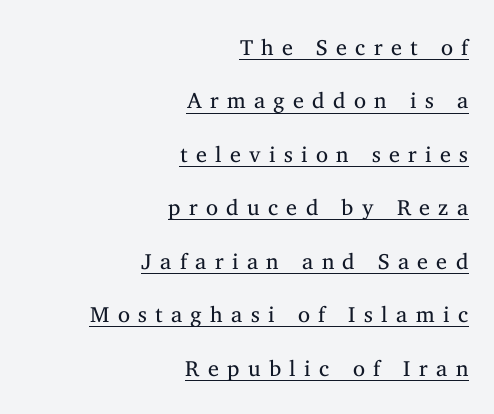
{"italic": "no", "bold": "no", "underline": "yes", "align": "right", "line_spacing": "loose", "line_spacing_ratio": 2.43, "letter_spacing": "wide", "letter_spacing_em": 0.38, "glyph_px": 22}
